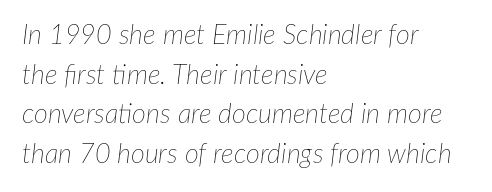
The image shows 27 px text type, italic (leaning right); set left-aligned, normal line spacing (1.47x), normal letter spacing, not underlined.
